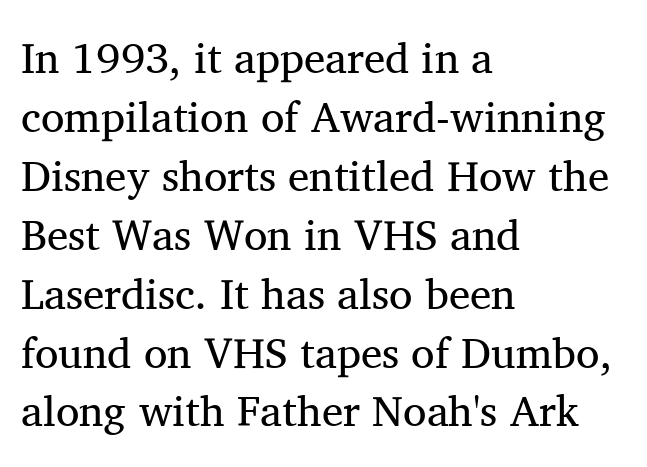
{"serif": "yes", "italic": "no", "bold": "no", "weight": "regular", "width": "normal", "stroke_contrast": "medium", "x_height": "medium", "monospaced": "no", "underline": "no", "align": "left", "line_spacing": "normal", "line_spacing_ratio": 1.37, "letter_spacing": "normal", "letter_spacing_em": 0.0, "glyph_px": 43}
